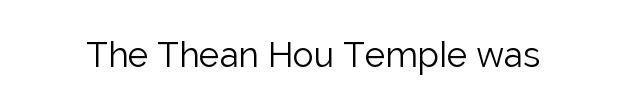
{"serif": "no", "italic": "no", "bold": "no", "weight": "light", "width": "normal", "stroke_contrast": "low", "x_height": "medium", "monospaced": "no", "underline": "no", "letter_spacing": "normal", "letter_spacing_em": 0.0, "glyph_px": 35}
